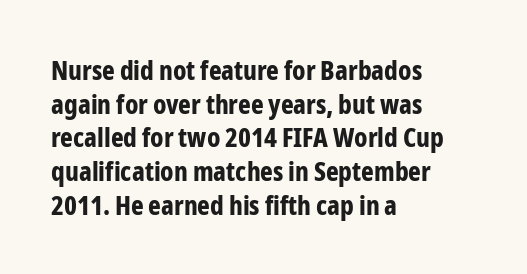
Its strokes are broad and dark, the hallmark of bold type. It's the straight-up-and-down kind of type. Regular leading. Caption: standard tracking, unaltered.
